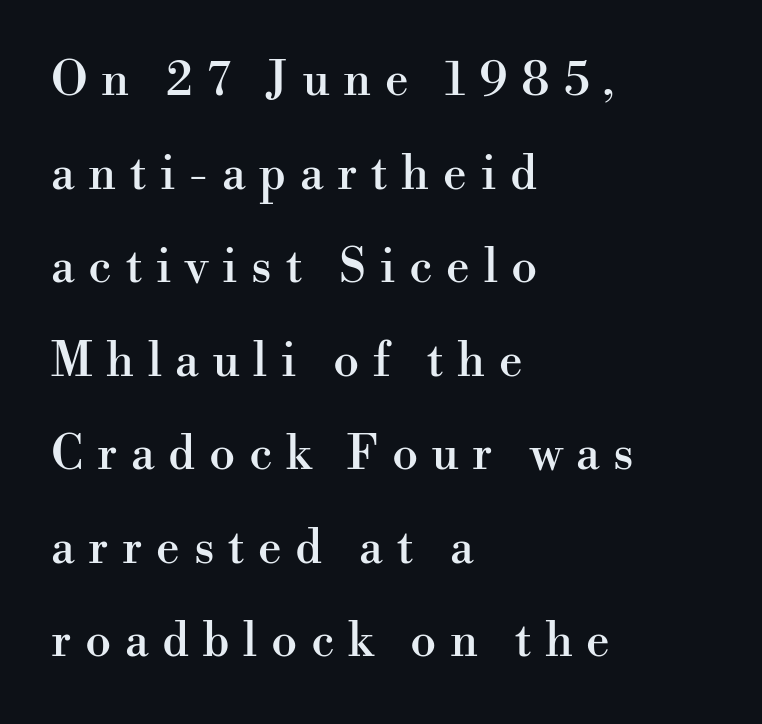
Notice how the passage keeps a crisp vertical edge on the left only. Beneath every word, the page is bare. Loosely led — the rows are spread out. Think of a printed novel: that variable character pitch is what you see here.
